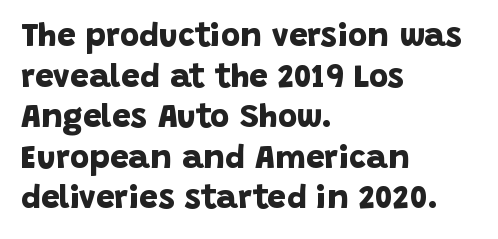
Q: Is the text bold? A: Yes.
Q: Is the typeface a serif or a sans-serif typeface? A: Sans-serif.
Q: Is the text underlined? A: No.
Q: How is the paragraph aligned? A: Left-aligned.
Q: Is the spacing between letters normal or unusually wide? A: Normal.
Q: Width (condensed, normal, or wide)? A: Normal.
Q: Stroke contrast? A: Low.
Q: x-height? A: Large.
Q: Monospaced? A: No.
